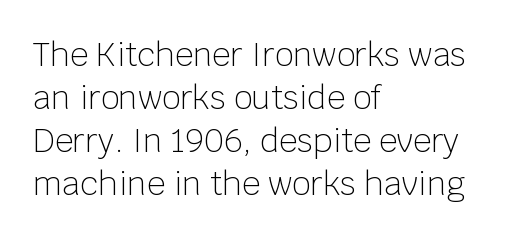
This sample keeps an unexceptional amount of space between lines. A typesetter would call this zero additional tracking. Weight class: somewhere from thin through regular. Teacher's note: observe the even left margin — that is flush-left alignment. No word sits above an underline.
